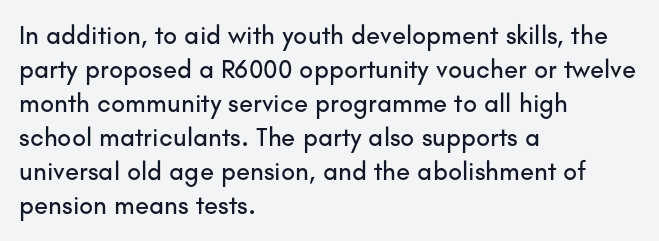
The image shows 26 px text type, upright; set left-aligned, normal line spacing (1.31x), normal letter spacing, not underlined.
